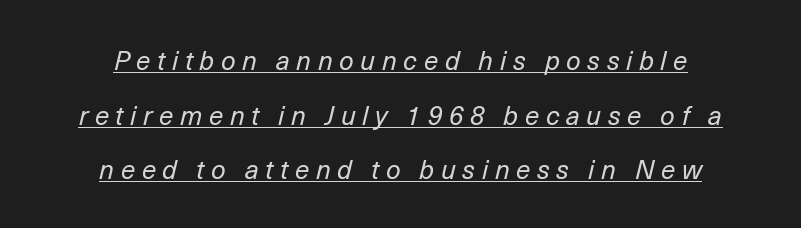
{"italic": "yes", "lean": "right", "slant_degrees": 14, "bold": "no", "underline": "yes", "align": "center", "line_spacing": "loose", "line_spacing_ratio": 2.1, "letter_spacing": "wide", "letter_spacing_em": 0.25, "glyph_px": 26}
